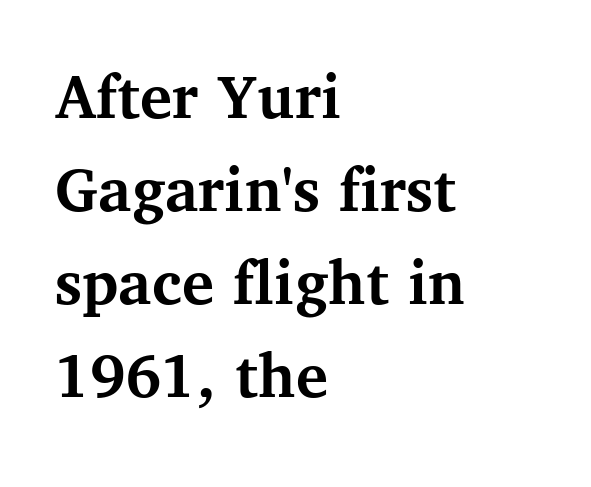
The image shows 67 px semibold serif type, upright; set left-aligned, normal line spacing (1.39x), normal letter spacing, not underlined; medium stroke contrast and a medium x-height.
